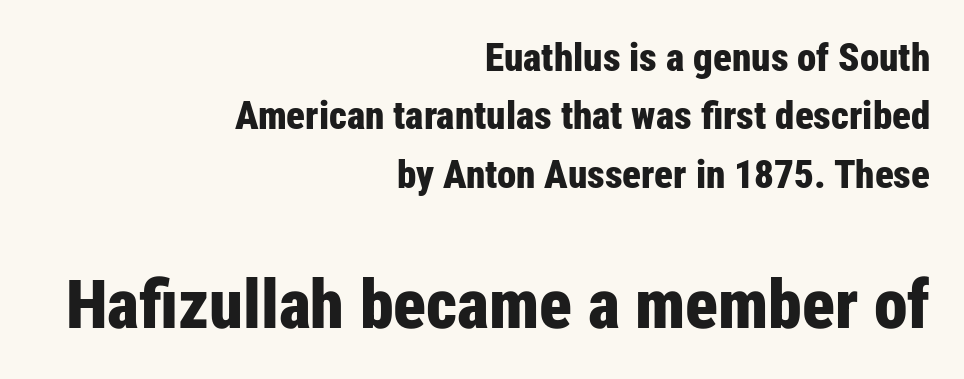
The image shows 68 px bold, condensed sans-serif type, upright; set right-aligned, normal line spacing (1.5x), normal letter spacing, not underlined; the second (bottom) block is 1.74x larger; low stroke contrast and a medium x-height.
